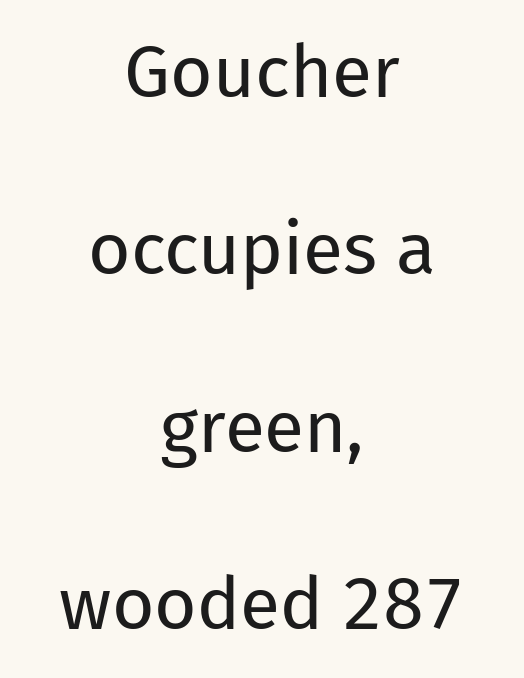
{"serif": "no", "italic": "no", "bold": "no", "weight": "regular", "width": "normal", "stroke_contrast": "low", "x_height": "medium", "monospaced": "no", "underline": "no", "align": "center", "line_spacing": "loose", "line_spacing_ratio": 2.43, "letter_spacing": "normal", "letter_spacing_em": 0.0, "glyph_px": 73}
